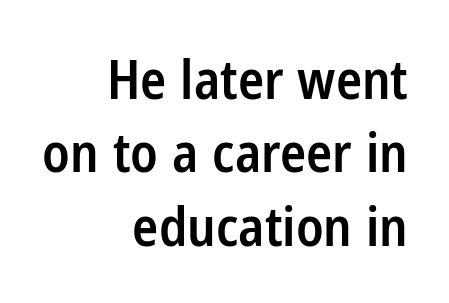
Q: Is the text bold? A: Semi-bold.
Q: Is the text italic (slanted)? A: No, it is upright.
Q: Is the typeface a serif or a sans-serif typeface? A: Sans-serif.
Q: Is the text underlined? A: No.
Q: How is the paragraph aligned? A: Right-aligned.
Q: Is the spacing between letters normal or unusually wide? A: Normal.
Q: Is the spacing between lines tight, normal or loose? A: Normal.
Q: Width (condensed, normal, or wide)? A: Condensed.
Q: Stroke contrast? A: Low.
Q: x-height? A: Medium.
Q: Monospaced? A: No.
